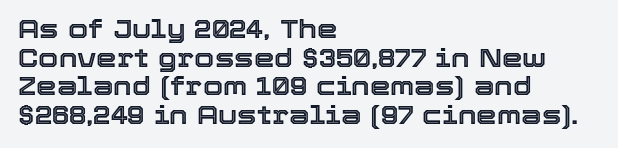
The image shows 26 px text type, upright; set left-aligned, tight line spacing (1.1x), normal letter spacing, not underlined.
